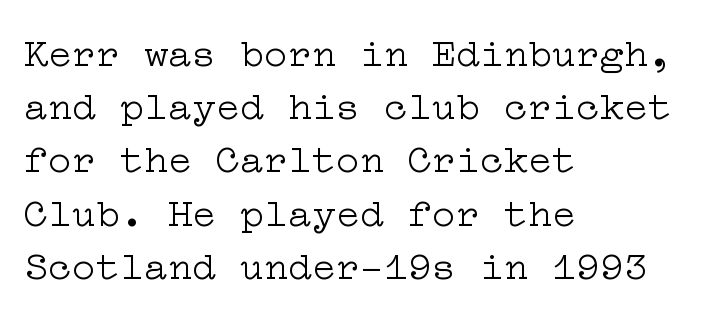
The gap between lines stays unmarked. The type family on display is of the serif kind. This rendering leaves character spacing at its baseline value. Every stem runs plumb, perpendicular to the baseline.
